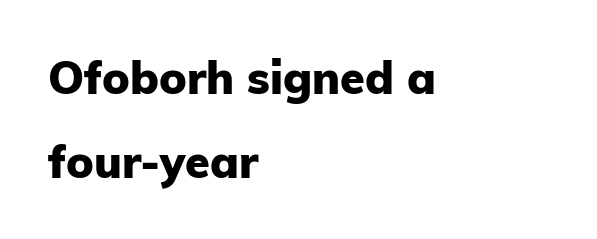
{"serif": "no", "italic": "no", "bold": "yes", "weight": "heavy", "width": "normal", "stroke_contrast": "low", "x_height": "medium", "monospaced": "no", "underline": "no", "align": "left", "line_spacing_ratio": 1.87, "letter_spacing": "normal", "letter_spacing_em": 0.0, "glyph_px": 45}
